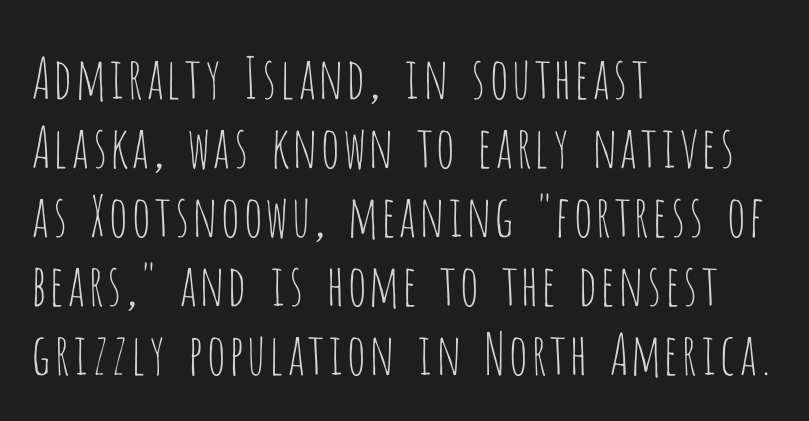
The image shows 57 px thin, condensed sans-serif type, upright; set left-aligned, line spacing 1.21x, normal letter spacing, not underlined; low stroke contrast and a large x-height.
